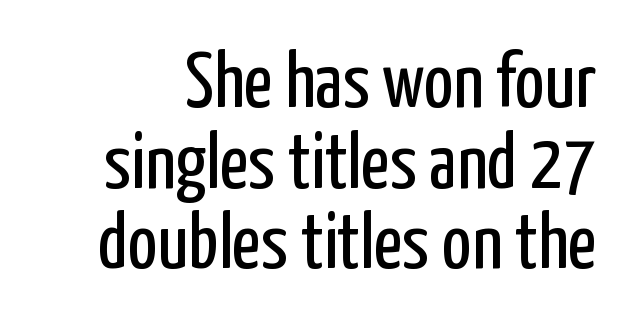
Interline gaps are noticeably narrow in this sample. Caption: face not bold, strokes unweighted. These lines are composed in type without serifs. Check under the words: just untouched page.
